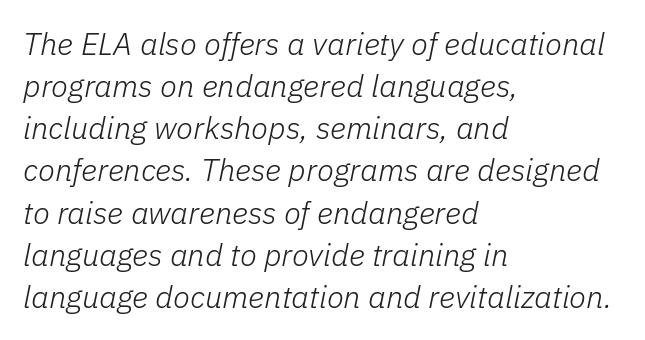
This rendering features lettering with no underline. Heft: none added — not bold. The letterforms sit shoulder to shoulder at normal distance. In terms of leading, this rendering sits right in the middle.
